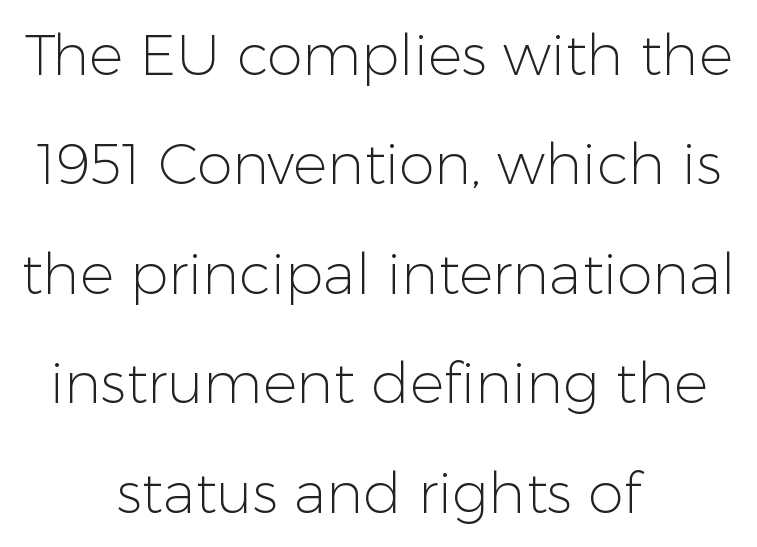
{"serif": "no", "italic": "no", "bold": "no", "weight": "light", "width": "normal", "stroke_contrast": "low", "x_height": "medium", "monospaced": "no", "underline": "no", "align": "center", "line_spacing": "loose", "line_spacing_ratio": 1.92, "letter_spacing": "normal", "letter_spacing_em": 0.0, "glyph_px": 57}
